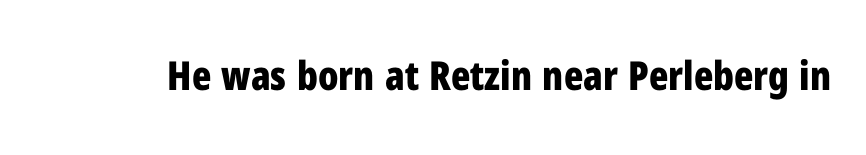
The image shows 40 px bold, condensed sans-serif type, upright; set normal letter spacing, not underlined; low stroke contrast and a medium x-height.
